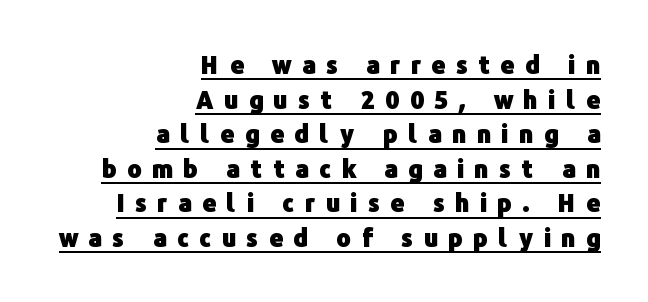
{"italic": "no", "bold": "yes", "underline": "yes", "align": "right", "line_spacing": "normal", "line_spacing_ratio": 1.44, "letter_spacing": "wide", "letter_spacing_em": 0.44, "glyph_px": 24}
